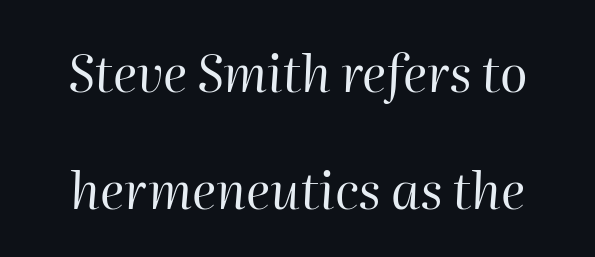
Q: Is the text bold? A: No.
Q: Is the text italic (slanted)? A: Yes, it leans right by about 2 degrees.
Q: Is the text underlined? A: No.
Q: Is the spacing between letters normal or unusually wide? A: Normal.
Q: Is the spacing between lines tight, normal or loose? A: Loose.
Q: Width (condensed, normal, or wide)? A: Normal.
Q: Stroke contrast? A: High.
Q: x-height? A: Medium.
Q: Monospaced? A: No.
